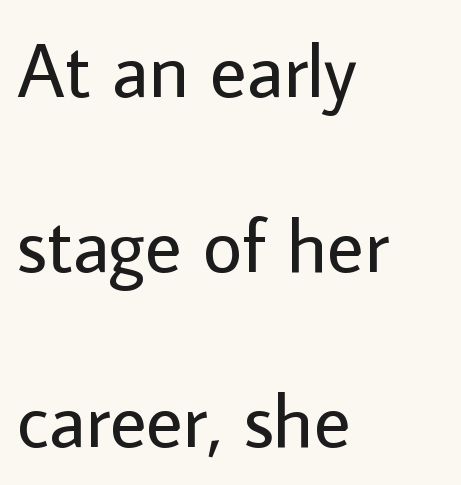
{"serif": "no", "italic": "no", "bold": "no", "weight": "regular", "width": "normal", "stroke_contrast": "low", "x_height": "medium", "monospaced": "no", "underline": "no", "align": "left", "line_spacing": "loose", "line_spacing_ratio": 2.27, "letter_spacing": "normal", "letter_spacing_em": 0.0, "glyph_px": 77}
